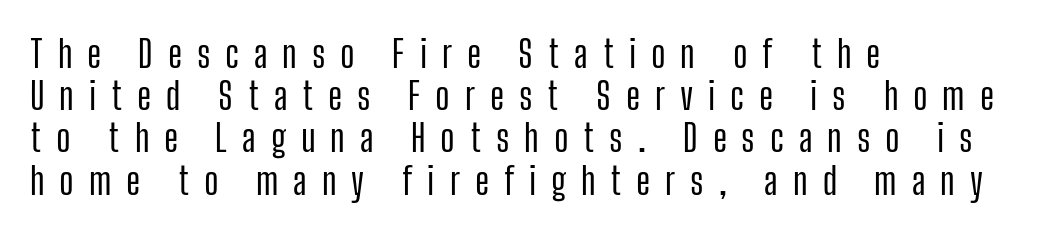
{"serif": "no", "italic": "no", "width": "condensed", "stroke_contrast": "low", "x_height": "medium", "monospaced": "no", "underline": "no", "align": "left", "line_spacing": "tight", "line_spacing_ratio": 1.11, "letter_spacing": "wide", "letter_spacing_em": 0.39, "glyph_px": 38}
